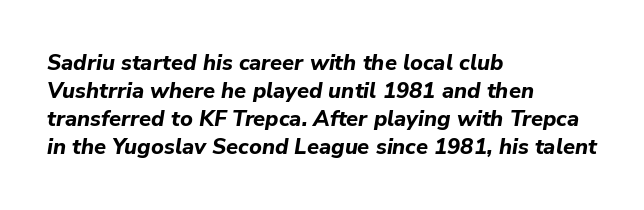
Q: Is the text bold? A: Yes.
Q: Is the text italic (slanted)? A: Yes, it leans right by about 9 degrees.
Q: Is the text underlined? A: No.
Q: How is the paragraph aligned? A: Left-aligned.
Q: Is the spacing between letters normal or unusually wide? A: Normal.
Q: Is the spacing between lines tight, normal or loose? A: Normal.
